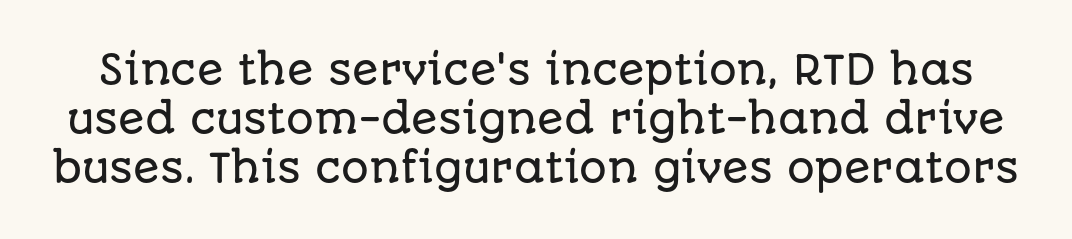
{"serif": "no", "italic": "no", "width": "normal", "stroke_contrast": "low", "x_height": "large", "monospaced": "no", "underline": "no", "line_spacing": "normal", "line_spacing_ratio": 1.26, "letter_spacing": "normal", "letter_spacing_em": 0.0, "glyph_px": 39}
